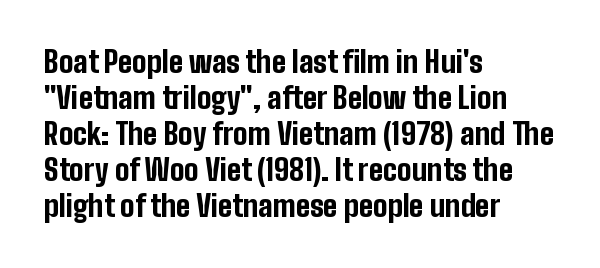
{"serif": "no", "italic": "no", "bold": "yes", "weight": "bold", "width": "condensed", "stroke_contrast": "low", "x_height": "medium", "monospaced": "no", "underline": "no", "align": "left", "line_spacing_ratio": 1.24, "letter_spacing": "normal", "letter_spacing_em": 0.0, "glyph_px": 29}
